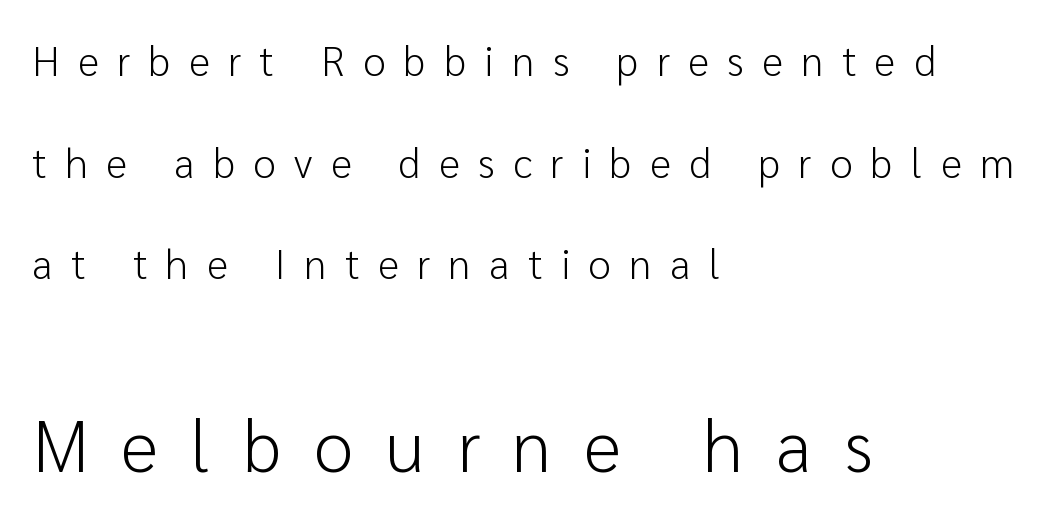
The image shows 72 px light sans-serif type, upright; set left-aligned, loose line spacing (2.48x), unusually wide letter spacing (+0.45 em), not underlined; the second (bottom) block is 1.76x larger; low stroke contrast and a medium x-height.
